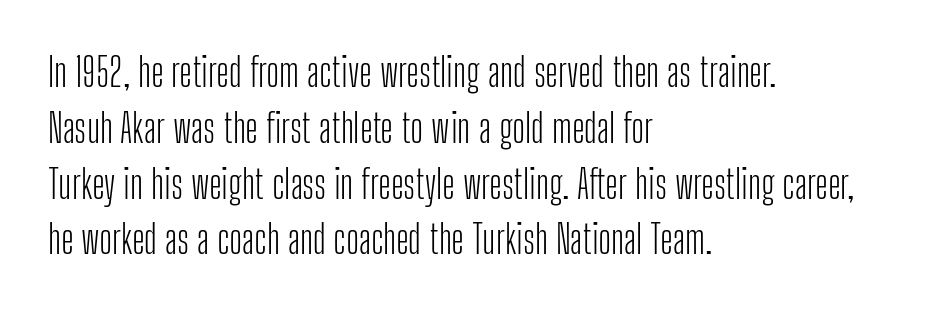
The image shows 39 px light, condensed sans-serif type, upright; set left-aligned, normal line spacing (1.43x), normal letter spacing, not underlined; low stroke contrast and a medium x-height.
